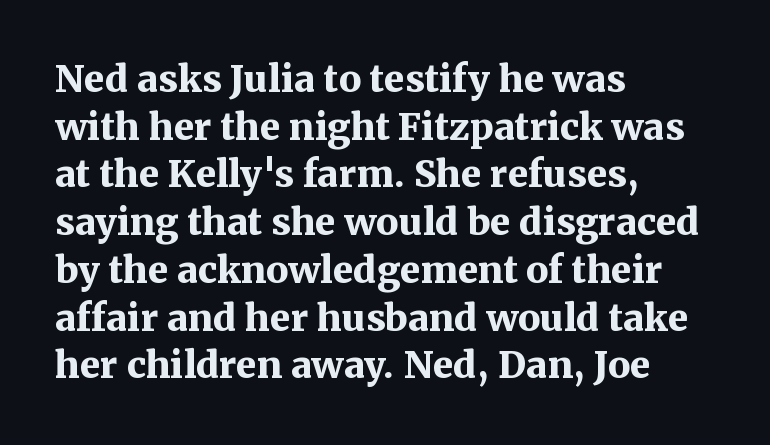
Q: Is the text bold? A: Yes.
Q: Is the text italic (slanted)? A: No, it is upright.
Q: Is the typeface a serif or a sans-serif typeface? A: Serif.
Q: Is the text underlined? A: No.
Q: How is the paragraph aligned? A: Left-aligned.
Q: Is the spacing between letters normal or unusually wide? A: Normal.
Q: Is the spacing between lines tight, normal or loose? A: Normal.
Q: Width (condensed, normal, or wide)? A: Normal.
Q: Stroke contrast? A: Medium.
Q: x-height? A: Medium.
Q: Monospaced? A: No.
